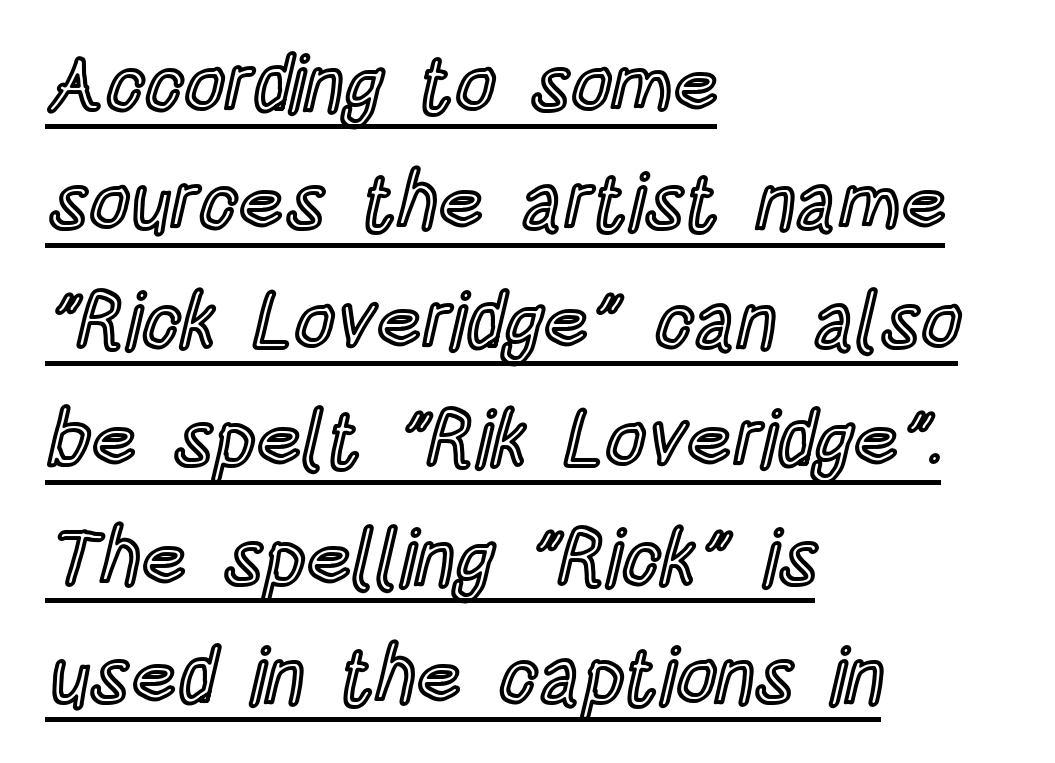
Q: Is the text italic (slanted)? A: Yes.
Q: Is the text underlined? A: Yes.
Q: How is the paragraph aligned? A: Left-aligned.
Q: Is the spacing between letters normal or unusually wide? A: Normal.
Q: Is the spacing between lines tight, normal or loose? A: Normal.
Q: Width (condensed, normal, or wide)? A: Condensed.
Q: x-height? A: Large.
Q: Monospaced? A: No.
